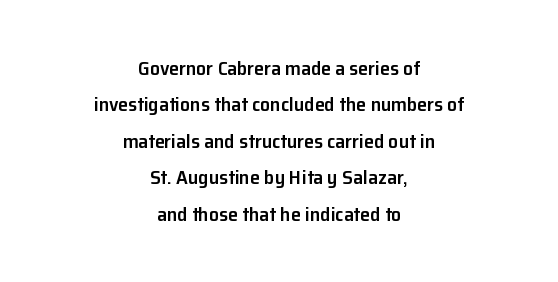
{"italic": "no", "bold": "semi", "underline": "no", "align": "center", "line_spacing_ratio": 1.82, "letter_spacing": "normal", "letter_spacing_em": 0.0, "glyph_px": 20}
